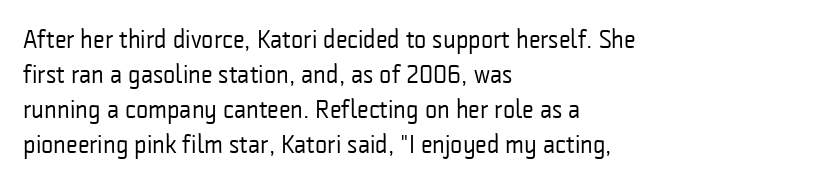
How are the letters spaced? Ordinarily, with no added tracking. Has an underline been added? It has not. Honestly, the row spacing looks completely unremarkable. The font is comparable to plain body text, perhaps lighter. Visually the block forms a straight wall on the left and a jagged coastline on the right.
